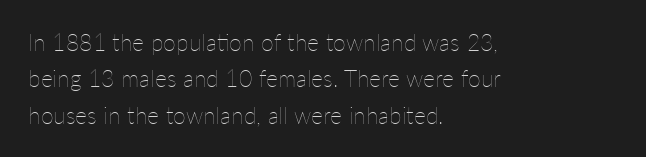
Compared with typical paragraphs, the rows here are spaced about the same. The letterforms sit at book weight or below. Ascenders rise straight up at ninety degrees. The lines are quadded left. Check the space under the baseline: it is left empty. Tracking value appears to be zero — textbook default spacing.
